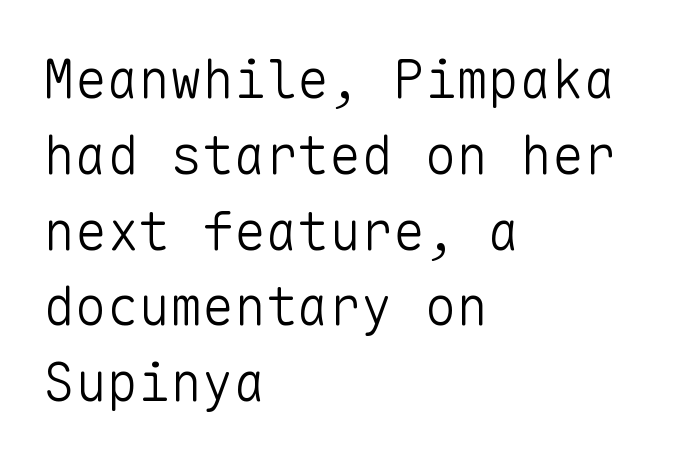
Q: Is the text bold? A: No.
Q: Is the text italic (slanted)? A: No, it is upright.
Q: Is the typeface a serif or a sans-serif typeface? A: Sans-serif.
Q: Is the text underlined? A: No.
Q: How is the paragraph aligned? A: Left-aligned.
Q: Is the spacing between letters normal or unusually wide? A: Normal.
Q: Is the spacing between lines tight, normal or loose? A: Normal.
Q: Width (condensed, normal, or wide)? A: Normal.
Q: Stroke contrast? A: Low.
Q: x-height? A: Medium.
Q: Monospaced? A: Yes.
